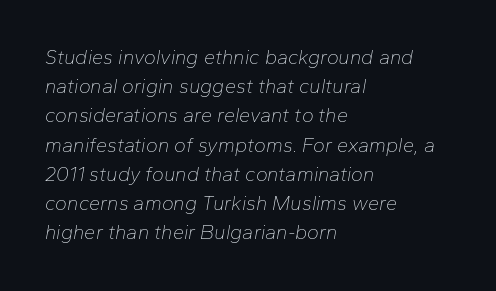
The image shows 20 px text type, italic (leaning right); set left-aligned, normal line spacing (1.46x), normal letter spacing, not underlined.
